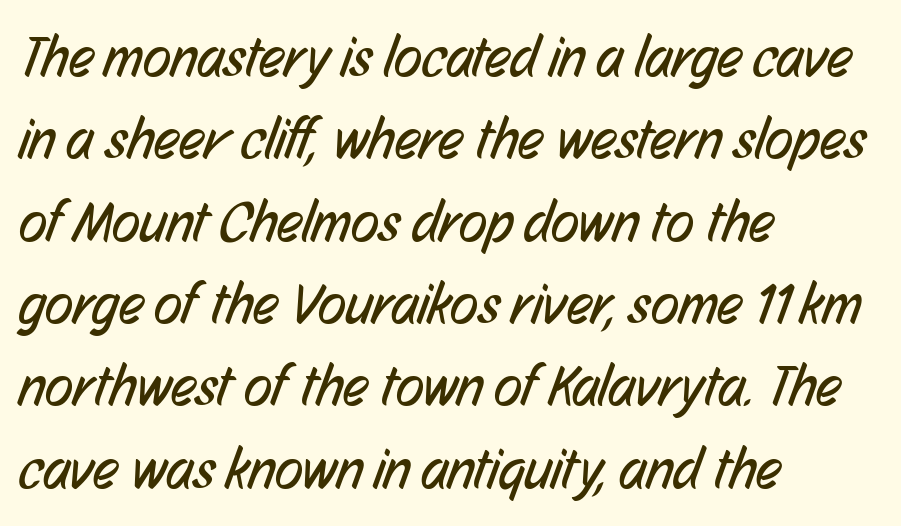
The image shows 58 px regular-weight, condensed sans-serif type; set left-aligned, normal line spacing (1.42x), normal letter spacing, not underlined; low stroke contrast and a medium x-height.
